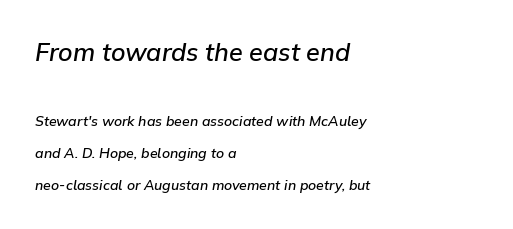
{"italic": "yes", "lean": "right", "slant_degrees": 9, "bold": "semi", "underline": "no", "align": "left", "line_spacing": "loose", "line_spacing_ratio": 2.26, "letter_spacing": "normal", "letter_spacing_em": 0.0, "larger_block": "first", "size_ratio": 1.79, "glyph_px": 25}
